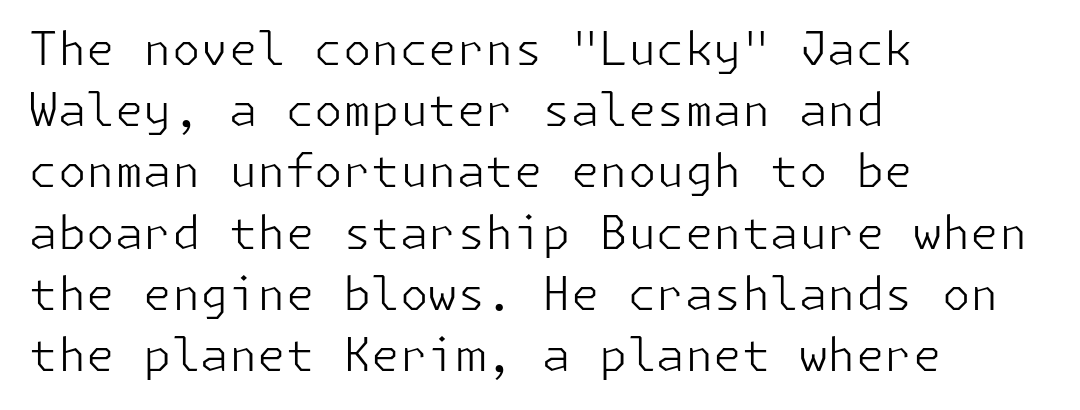
The image shows 46 px light sans-serif type, upright; set left-aligned, normal line spacing (1.33x), normal letter spacing, not underlined; low stroke contrast and a medium x-height.
